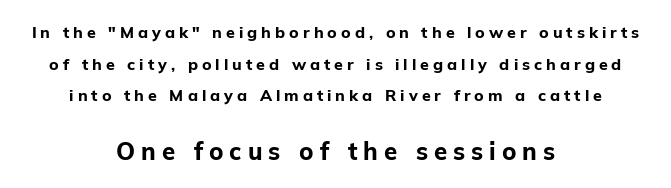
Q: Is the text bold? A: Yes.
Q: Is the text italic (slanted)? A: No, it is upright.
Q: Is the text underlined? A: No.
Q: How is the paragraph aligned? A: Centered.
Q: Is the spacing between letters normal or unusually wide? A: Unusually wide.
Q: Is the spacing between lines tight, normal or loose? A: Loose.
Q: Which block of text is set in a larger size, the first (top) or the second (bottom)? A: The second (bottom) one.
